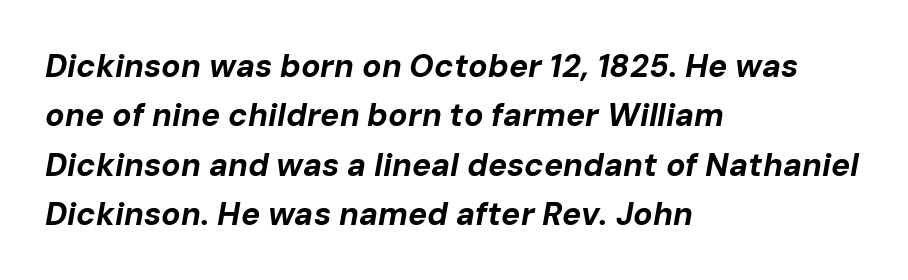
The image shows 32 px bold type, italic (leaning right); set left-aligned, normal line spacing (1.54x), normal letter spacing, not underlined; low stroke contrast and a medium x-height.
